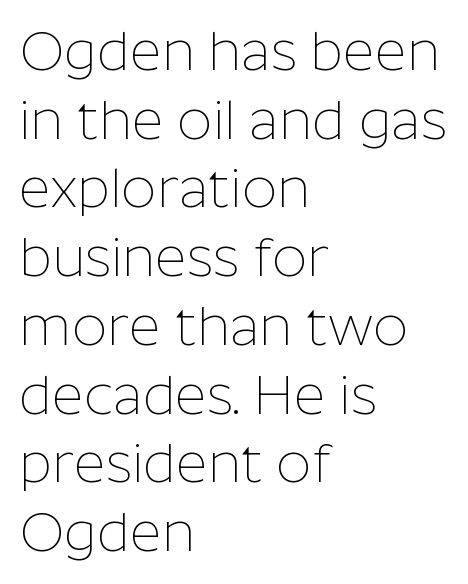
The image shows 55 px thin sans-serif type, upright; set left-aligned, normal line spacing (1.25x), normal letter spacing, not underlined; low stroke contrast and a medium x-height.
